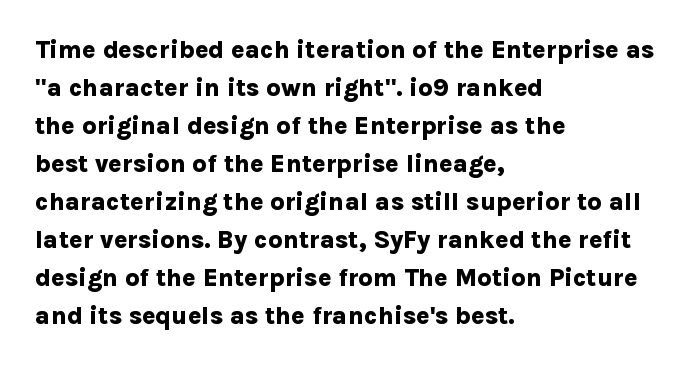
The image shows 25 px bold type, upright; set left-aligned, normal line spacing (1.52x), normal letter spacing, not underlined.
